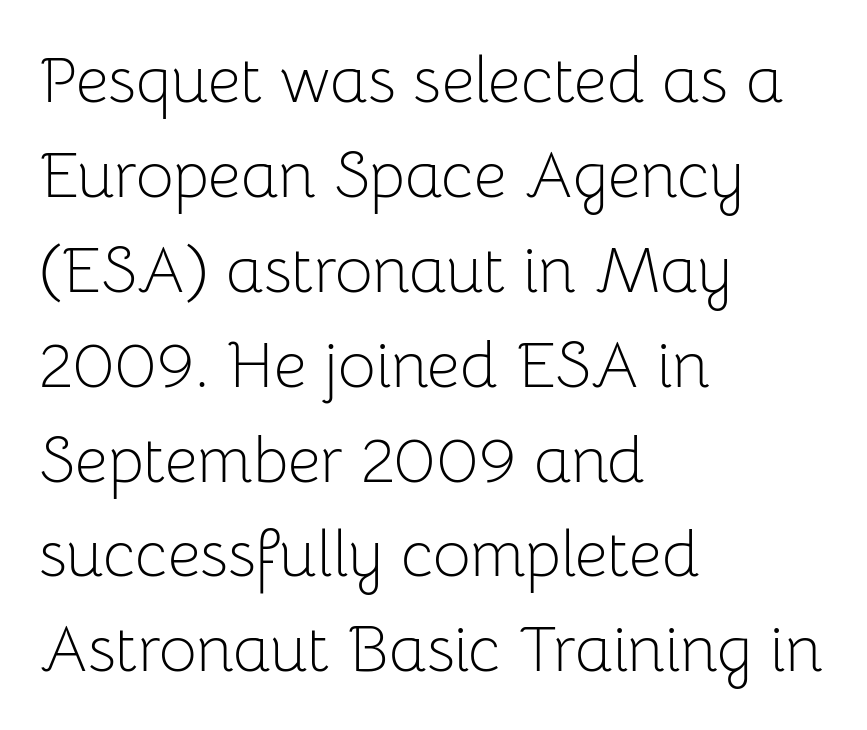
Underlining? Definitely not there. Spacing between characters is what you'd get straight out of the box. Left-aligned paragraph, ragged on the right. Vertical spacing — default. This sample has the flowing, uneven cadence of proportional lettering. It's the straight-up-and-down kind of type.
